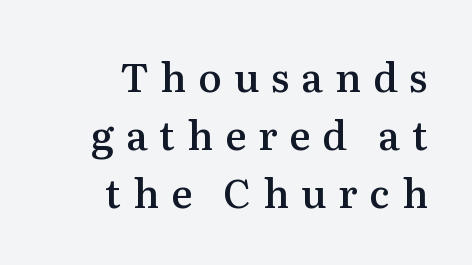
The image shows 40 px semibold serif type, upright; set right-aligned, normal line spacing (1.45x), unusually wide letter spacing (+0.29 em), not underlined; medium stroke contrast and a medium x-height.
